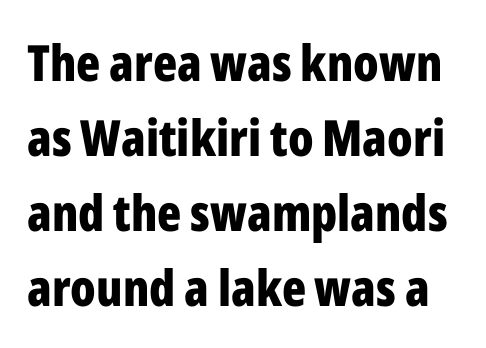
Q: Is the text bold? A: Yes.
Q: Is the text italic (slanted)? A: No, it is upright.
Q: Is the typeface a serif or a sans-serif typeface? A: Sans-serif.
Q: Is the text underlined? A: No.
Q: Is the spacing between letters normal or unusually wide? A: Normal.
Q: Is the spacing between lines tight, normal or loose? A: Normal.
Q: Width (condensed, normal, or wide)? A: Condensed.
Q: Stroke contrast? A: Low.
Q: x-height? A: Medium.
Q: Monospaced? A: No.
